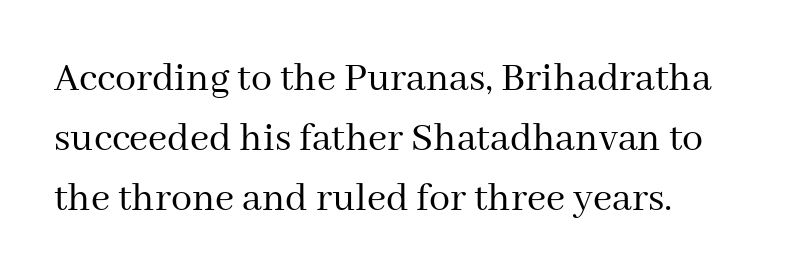
The font's upright variant was chosen for this text. The letterforms sit at book weight or below. Where is the straight margin? On the left. Here the designer chose a conventional face with non-uniform glyph widths. Each word holds together tightly as a unit, with standard inter-letter gaps.
